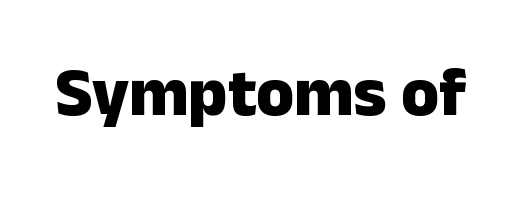
Tall strokes in this sample are plumb rather than angled. Does extra space separate the letters? No, they use regular spacing. The rendering uses natural spacing where letterforms have individual widths. Any mark beneath the type? The region is blank.
